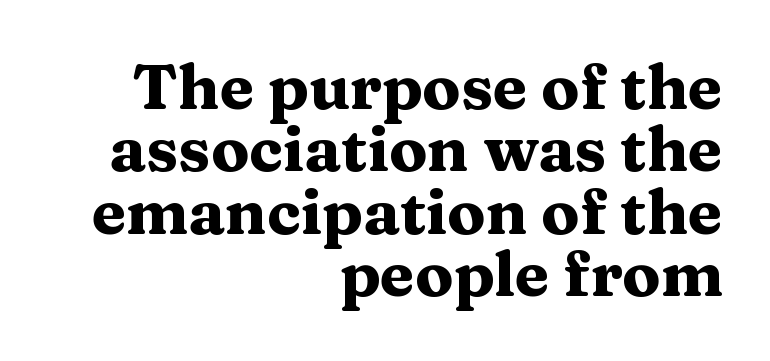
{"serif": "yes", "italic": "no", "bold": "yes", "weight": "heavy", "width": "wide", "stroke_contrast": "medium", "x_height": "medium", "monospaced": "no", "underline": "no", "align": "right", "line_spacing": "tight", "line_spacing_ratio": 0.99, "letter_spacing": "normal", "letter_spacing_em": 0.0, "glyph_px": 63}
